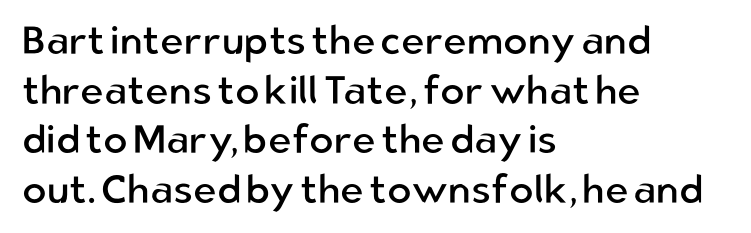
Q: Is the text bold? A: No.
Q: Is the text italic (slanted)? A: No, it is upright.
Q: Is the typeface a serif or a sans-serif typeface? A: Sans-serif.
Q: Is the text underlined? A: No.
Q: How is the paragraph aligned? A: Left-aligned.
Q: Is the spacing between letters normal or unusually wide? A: Normal.
Q: Width (condensed, normal, or wide)? A: Normal.
Q: Stroke contrast? A: Low.
Q: x-height? A: Medium.
Q: Monospaced? A: No.
